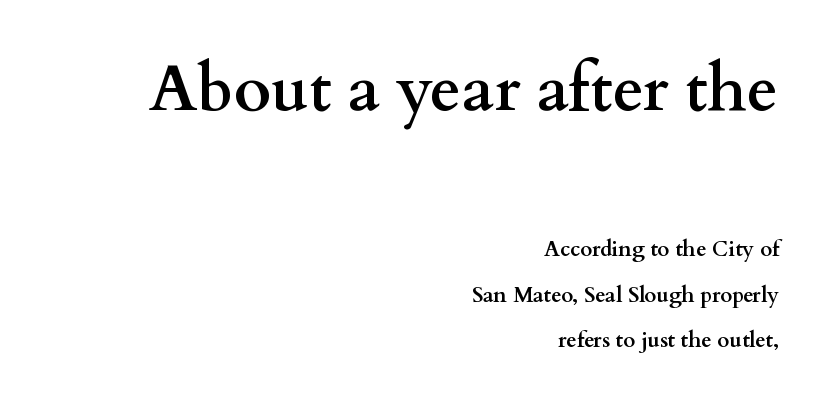
{"serif": "yes", "italic": "no", "bold": "yes", "weight": "semibold", "width": "wide", "stroke_contrast": "medium", "x_height": "small", "monospaced": "no", "underline": "no", "align": "right", "line_spacing": "loose", "line_spacing_ratio": 2.16, "letter_spacing": "normal", "letter_spacing_em": 0.0, "larger_block": "first", "size_ratio": 3.05, "glyph_px": 64}
